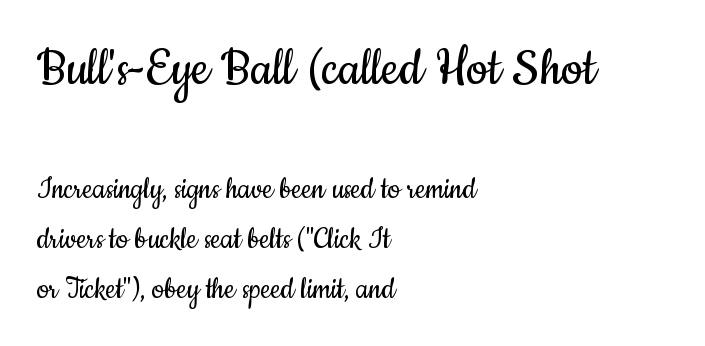
{"serif": "no", "bold": "no", "weight": "regular", "width": "condensed", "stroke_contrast": "low", "x_height": "small", "monospaced": "no", "underline": "no", "align": "left", "line_spacing": "normal", "line_spacing_ratio": 1.47, "letter_spacing": "normal", "letter_spacing_em": 0.0, "larger_block": "first", "size_ratio": 1.74, "glyph_px": 59}
